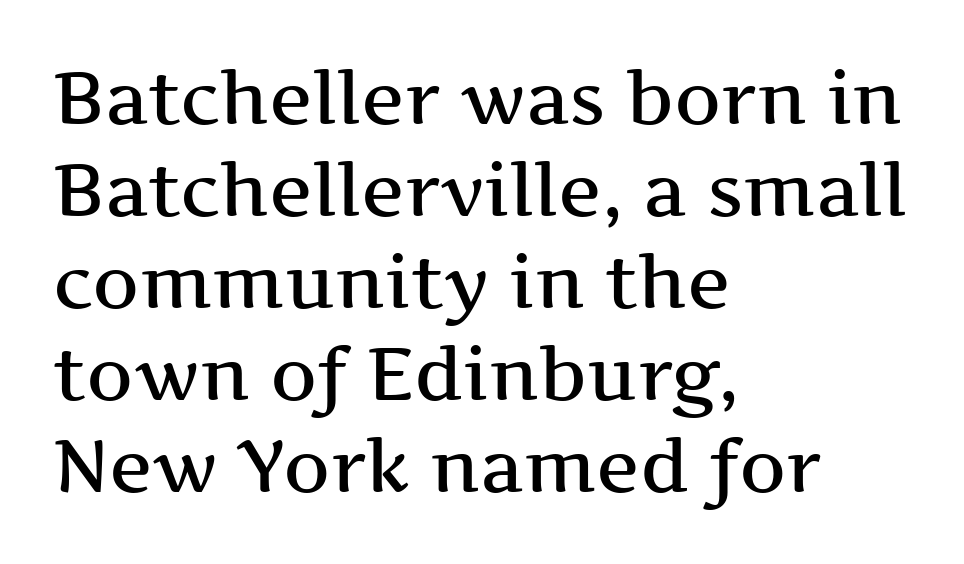
The image shows 73 px wide serif type, upright; set left-aligned, normal line spacing (1.26x), normal letter spacing, not underlined; medium stroke contrast and a medium x-height.
